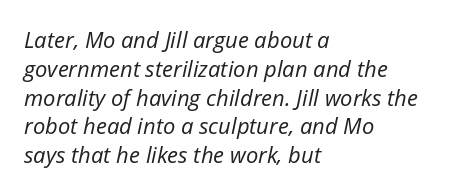
Notice how the passage keeps a crisp vertical edge on the left only. Is this a heavy cut? Hardly; it is regular or lighter. The space beneath each line is pristine and unruled. Evenly set lines give the paragraph a standard silhouette.
